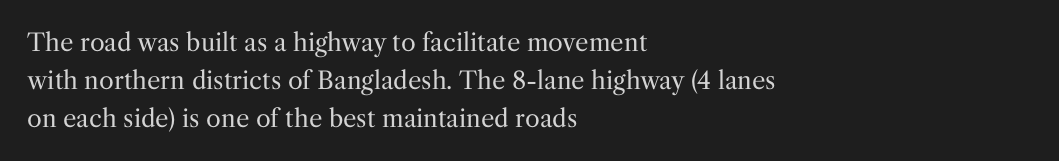
The image shows 24 px text type, upright; set left-aligned, normal line spacing (1.58x), normal letter spacing, not underlined.
